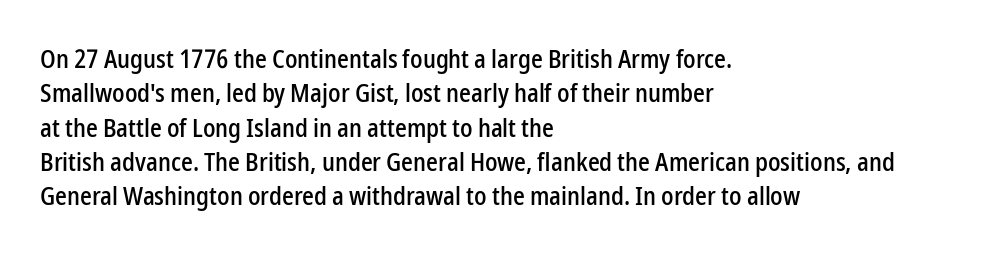
The image shows 26 px text type, upright; set left-aligned, normal line spacing (1.32x), normal letter spacing, not underlined.
